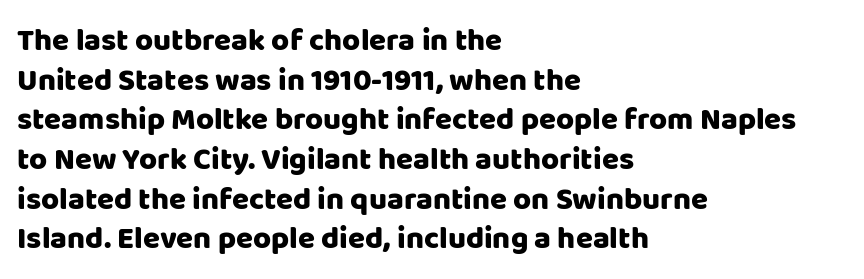
The image shows 31 px sans-serif type, upright; set left-aligned, normal line spacing (1.28x), normal letter spacing, not underlined; low stroke contrast and a large x-height.
